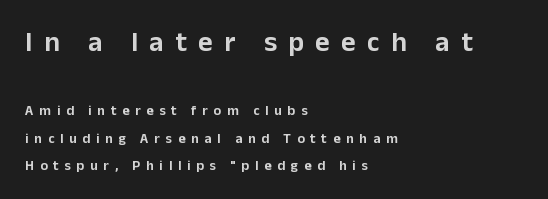
{"serif": "no", "italic": "no", "width": "normal", "stroke_contrast": "low", "x_height": "medium", "monospaced": "no", "underline": "no", "align": "left", "line_spacing": "loose", "line_spacing_ratio": 1.96, "letter_spacing": "wide", "letter_spacing_em": 0.41, "larger_block": "first", "size_ratio": 2.0, "glyph_px": 28}
